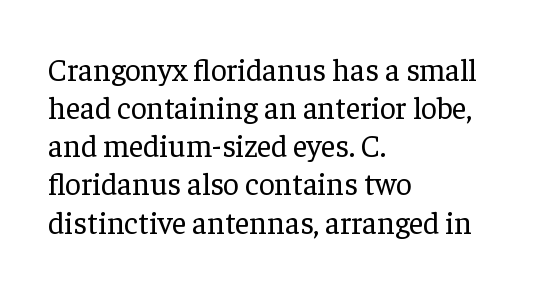
{"serif": "yes", "italic": "no", "bold": "no", "weight": "regular", "width": "normal", "stroke_contrast": "low", "x_height": "medium", "monospaced": "no", "underline": "no", "align": "left", "line_spacing_ratio": 1.23, "letter_spacing": "normal", "letter_spacing_em": 0.0, "glyph_px": 31}
